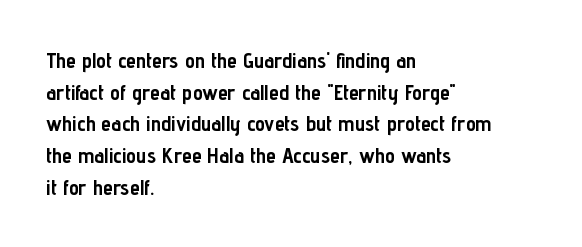
Q: Is the text bold? A: Yes.
Q: Is the text italic (slanted)? A: No, it is upright.
Q: Is the text underlined? A: No.
Q: How is the paragraph aligned? A: Left-aligned.
Q: Is the spacing between letters normal or unusually wide? A: Normal.
Q: Is the spacing between lines tight, normal or loose? A: Normal.
